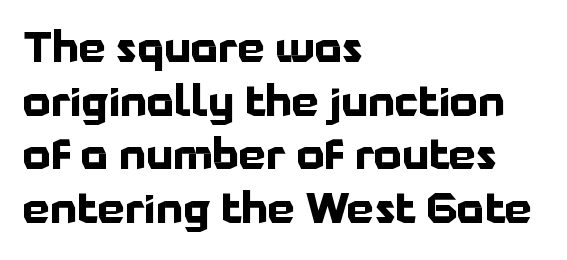
The image shows 43 px bold sans-serif type, upright; set left-aligned, normal line spacing (1.25x), normal letter spacing, not underlined; low stroke contrast and a medium x-height.
